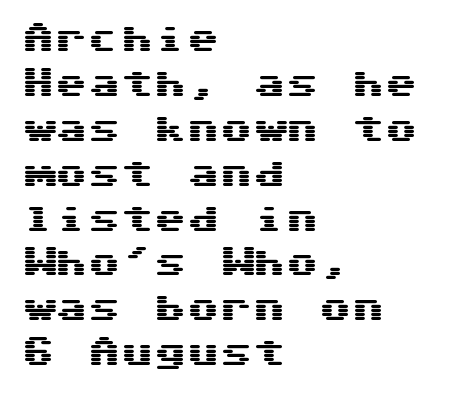
Underlining? Definitely not there. Do the characters align in a grid? Yes, the font is monospaced. The rendering anchors every line to the left-hand side. The designer left line spacing at the default. Look at the tracking — it's just the regular setting, nothing added. Posture: vertical.
